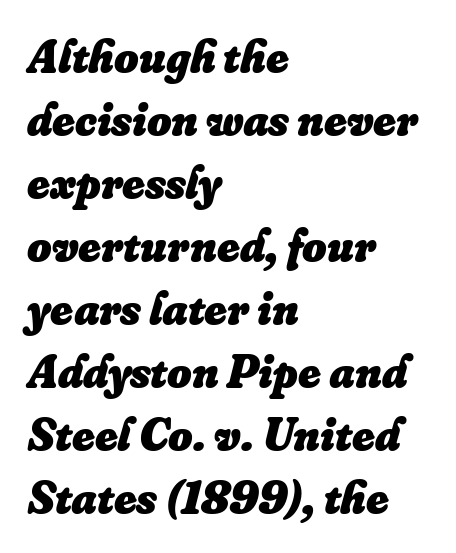
The image shows 47 px heavy type, italic (leaning right); set left-aligned, normal line spacing (1.34x), normal letter spacing, not underlined; low stroke contrast and a small x-height.
